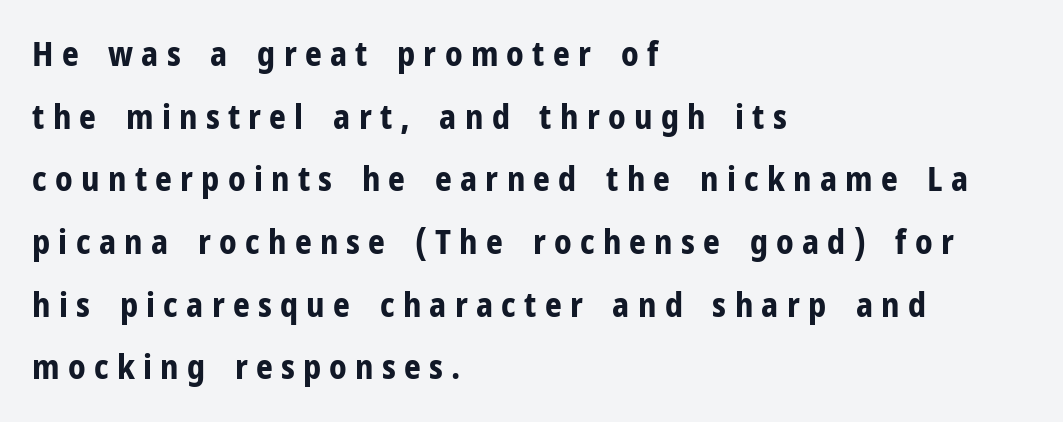
The image shows 33 px bold sans-serif type, upright; set left-aligned, loose line spacing (1.9x), unusually wide letter spacing (+0.25 em), not underlined; low stroke contrast and a medium x-height.
